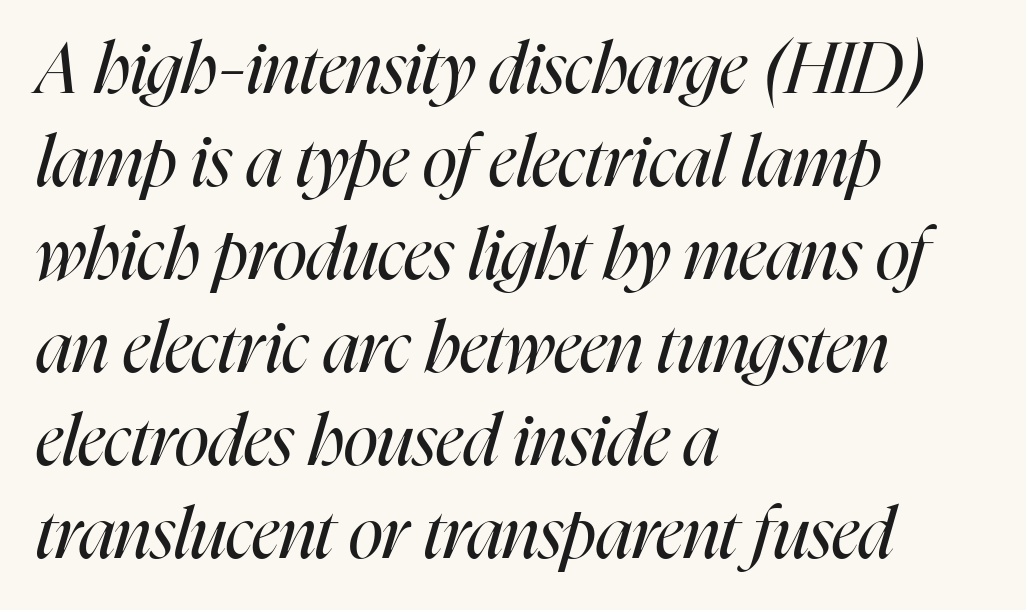
Q: Is the text bold? A: No.
Q: Is the text italic (slanted)? A: Yes, it leans right by about 16 degrees.
Q: Is the text underlined? A: No.
Q: How is the paragraph aligned? A: Left-aligned.
Q: Is the spacing between letters normal or unusually wide? A: Normal.
Q: Is the spacing between lines tight, normal or loose? A: Normal.
Q: Width (condensed, normal, or wide)? A: Condensed.
Q: Stroke contrast? A: High.
Q: x-height? A: Medium.
Q: Monospaced? A: No.
